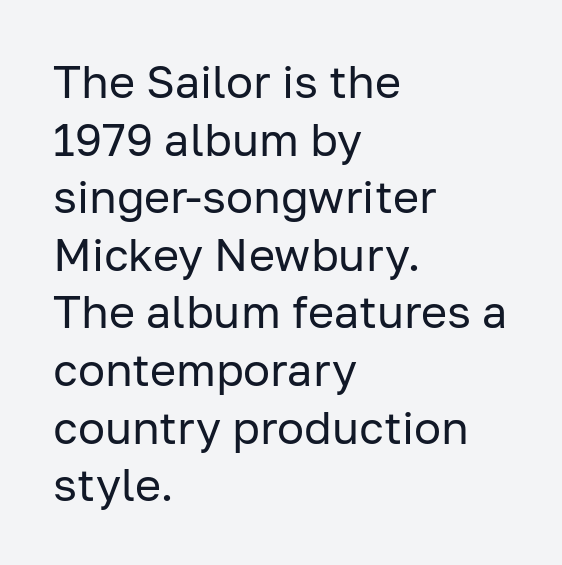
Q: Is the text bold? A: No.
Q: Is the text italic (slanted)? A: No, it is upright.
Q: Is the typeface a serif or a sans-serif typeface? A: Sans-serif.
Q: Is the text underlined? A: No.
Q: How is the paragraph aligned? A: Left-aligned.
Q: Is the spacing between letters normal or unusually wide? A: Normal.
Q: Is the spacing between lines tight, normal or loose? A: Normal.
Q: Width (condensed, normal, or wide)? A: Normal.
Q: Stroke contrast? A: Low.
Q: x-height? A: Medium.
Q: Monospaced? A: No.
